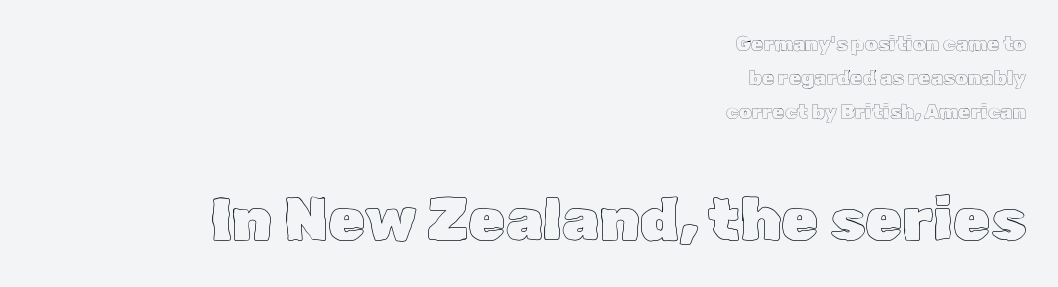
The image shows 60 px text type, upright; set right-aligned, line spacing 1.71x, normal letter spacing, not underlined; the second (bottom) block is 3.0x larger; a medium x-height.
